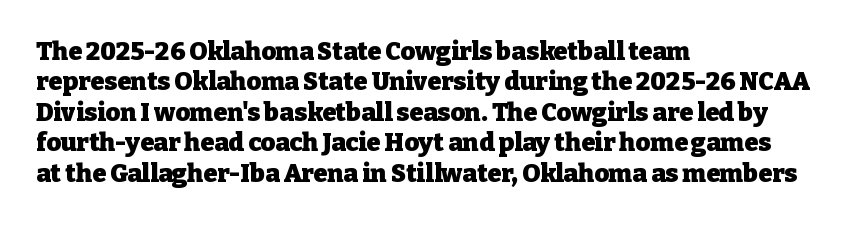
The image shows 25 px bold type, upright; set left-aligned, line spacing 1.22x, normal letter spacing, not underlined.
